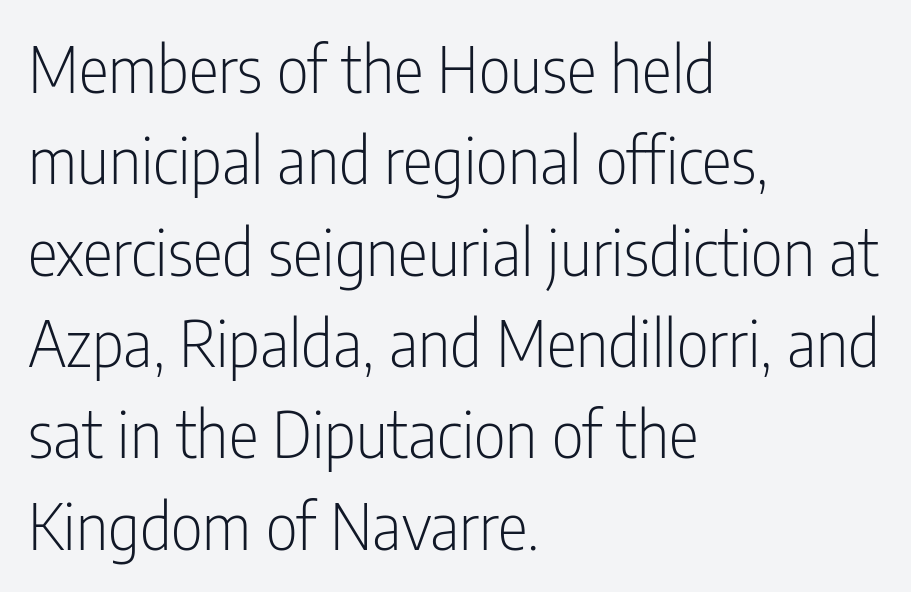
A normal amount of white space separates one row of letters from the next. A typesetter would call this zero additional tracking. Nothing heavy about these letters — not bold at all. Each row of text sits above clean, open space. Note: no serifs on the glyphs.
